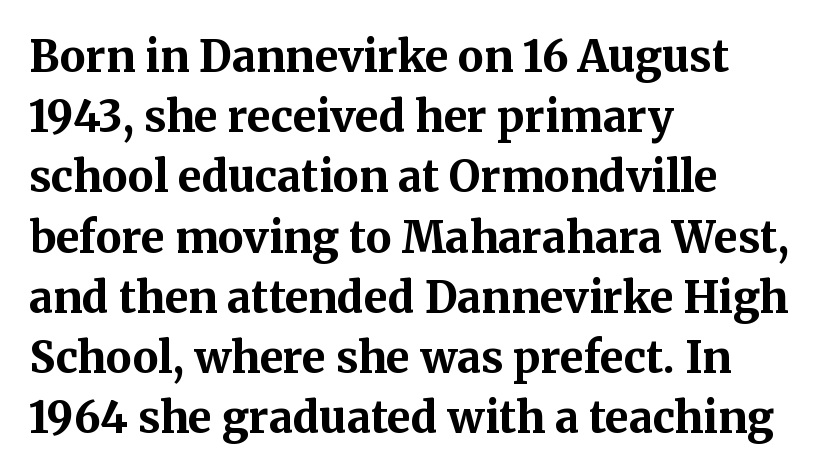
{"serif": "yes", "italic": "no", "bold": "yes", "weight": "bold", "width": "normal", "stroke_contrast": "medium", "x_height": "medium", "monospaced": "no", "underline": "no", "align": "left", "line_spacing": "normal", "line_spacing_ratio": 1.4, "letter_spacing": "normal", "letter_spacing_em": 0.0, "glyph_px": 43}
